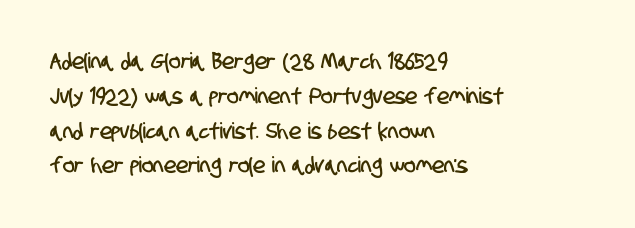
The image shows 22 px text type; set left-aligned, normal line spacing (1.58x), normal letter spacing, not underlined.
